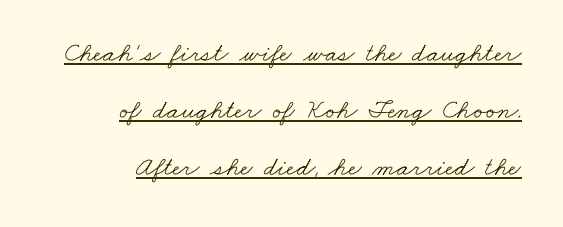
Q: Is the text bold? A: No.
Q: Is the text underlined? A: Yes.
Q: How is the paragraph aligned? A: Right-aligned.
Q: Is the spacing between letters normal or unusually wide? A: Normal.
Q: Is the spacing between lines tight, normal or loose? A: Loose.
